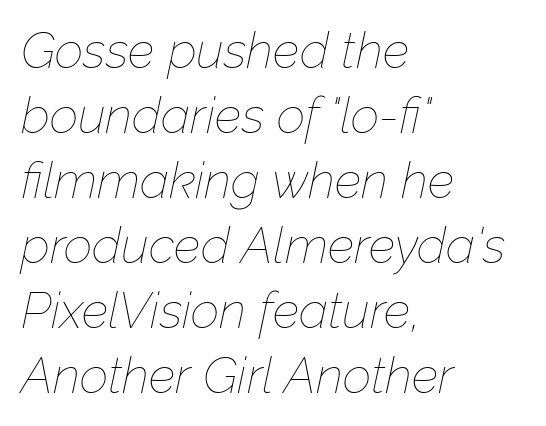
{"italic": "yes", "lean": "right", "slant_degrees": 12, "bold": "no", "weight": "thin", "width": "normal", "stroke_contrast": "low", "x_height": "medium", "monospaced": "no", "underline": "no", "align": "left", "line_spacing": "normal", "line_spacing_ratio": 1.3, "letter_spacing": "normal", "letter_spacing_em": 0.0, "glyph_px": 50}
